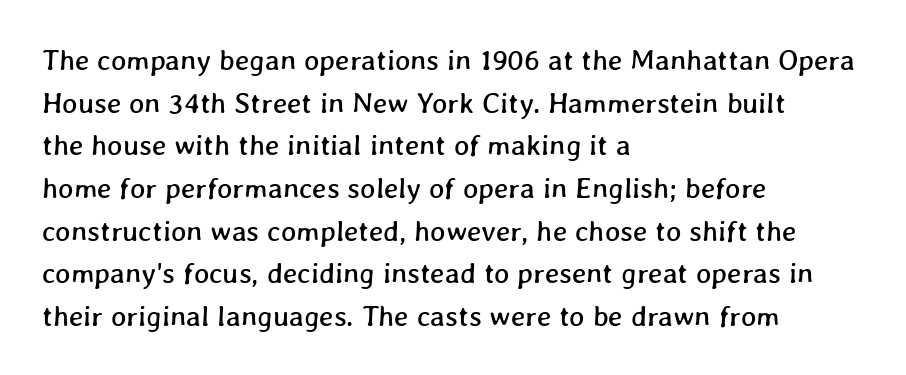
Caption: multi-line text, flush left, ragged right. One glance says typical: line gaps are just what's usual. Students, note that the glyphs here touch the page at normal intervals. Here the designer chose a conventional face with non-uniform glyph widths. Plain, unruled lines of type.
